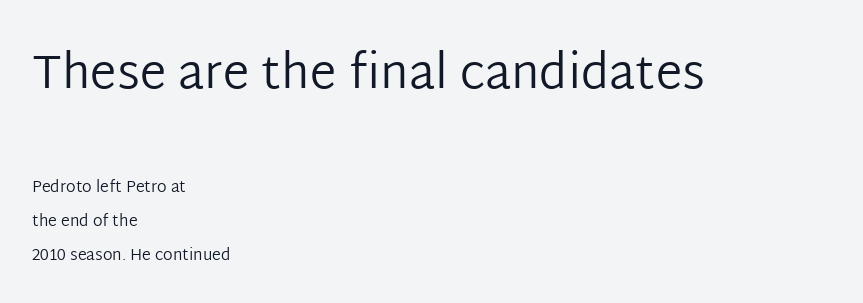
Q: Is the text bold? A: No.
Q: Is the text italic (slanted)? A: No, it is upright.
Q: Is the typeface a serif or a sans-serif typeface? A: Sans-serif.
Q: Is the text underlined? A: No.
Q: How is the paragraph aligned? A: Left-aligned.
Q: Is the spacing between letters normal or unusually wide? A: Normal.
Q: Is the spacing between lines tight, normal or loose? A: Loose.
Q: Which block of text is set in a larger size, the first (top) or the second (bottom)? A: The first (top) one.
Q: Width (condensed, normal, or wide)? A: Normal.
Q: Stroke contrast? A: Low.
Q: x-height? A: Medium.
Q: Monospaced? A: No.
